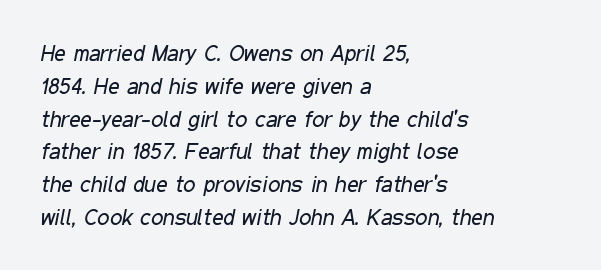
Evenly set lines give the paragraph a standard silhouette. Anything drawn beneath the words? Only blank space. A quiet, ordinary-to-light weight characterises the typeface. Slanted lettering throughout. No extra tracking has been applied to these lines. If you drew a ruler down the left edge, every line would touch it.
